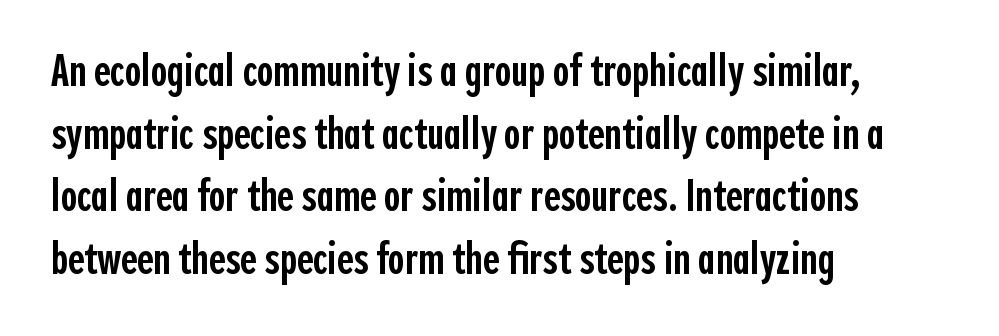
Q: Is the text bold? A: Semi-bold.
Q: Is the text italic (slanted)? A: No, it is upright.
Q: Is the typeface a serif or a sans-serif typeface? A: Sans-serif.
Q: Is the text underlined? A: No.
Q: How is the paragraph aligned? A: Left-aligned.
Q: Is the spacing between letters normal or unusually wide? A: Normal.
Q: Is the spacing between lines tight, normal or loose? A: Normal.
Q: Width (condensed, normal, or wide)? A: Condensed.
Q: x-height? A: Medium.
Q: Monospaced? A: No.
